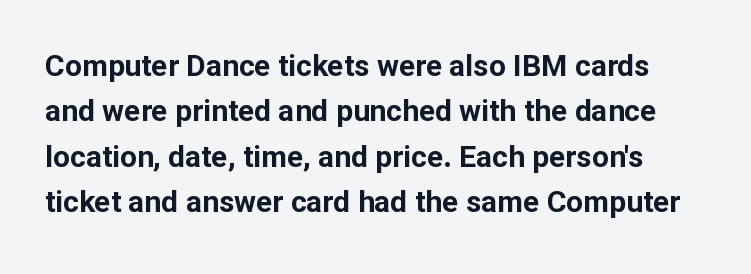
The image shows 30 px bold sans-serif type, upright; set normal line spacing (1.51x), normal letter spacing, not underlined; low stroke contrast and a medium x-height.
